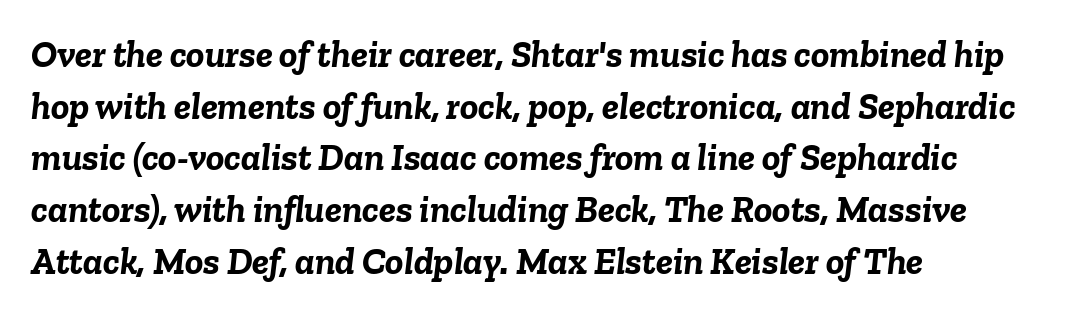
The letterforms sit shoulder to shoulder at normal distance. The passage shown is emphatically bold. Notice how the passage keeps a crisp vertical edge on the left only. Summary of vertical rhythm: regular, with standard interline spacing. Varying glyph widths throughout — classic text-font behaviour.
